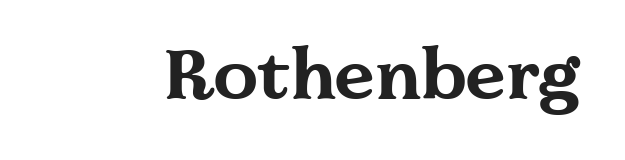
A roman cut, with each character standing at attention. Typesetter's note: full bold, strokes at maximum text heaviness. Classification — serif. Is this a fixed-width face? No — the glyphs have proportional, varying widths. This rendering leaves character spacing at its baseline value. Descenders hang freely into open space.
